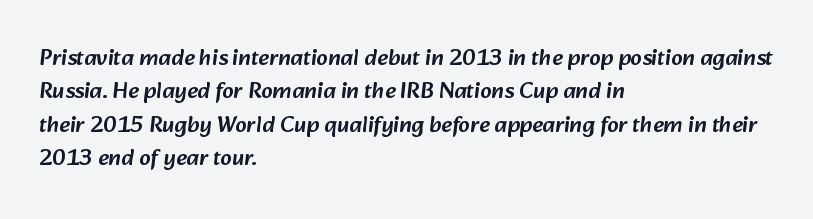
Q: Is the text underlined? A: No.
Q: How is the paragraph aligned? A: Left-aligned.
Q: Is the spacing between letters normal or unusually wide? A: Normal.
Q: Is the spacing between lines tight, normal or loose? A: Normal.
